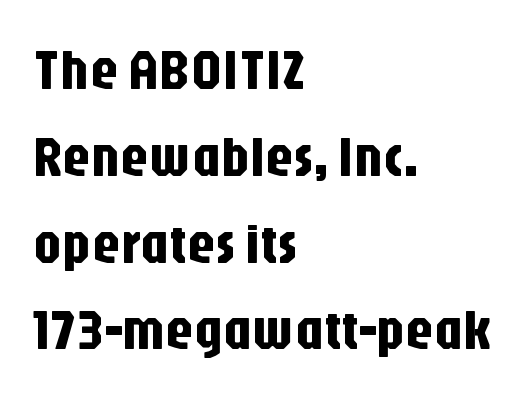
{"serif": "no", "italic": "no", "width": "condensed", "stroke_contrast": "low", "x_height": "large", "monospaced": "no", "underline": "no", "align": "left", "line_spacing": "normal", "line_spacing_ratio": 1.55, "letter_spacing": "normal", "letter_spacing_em": 0.0, "glyph_px": 56}
